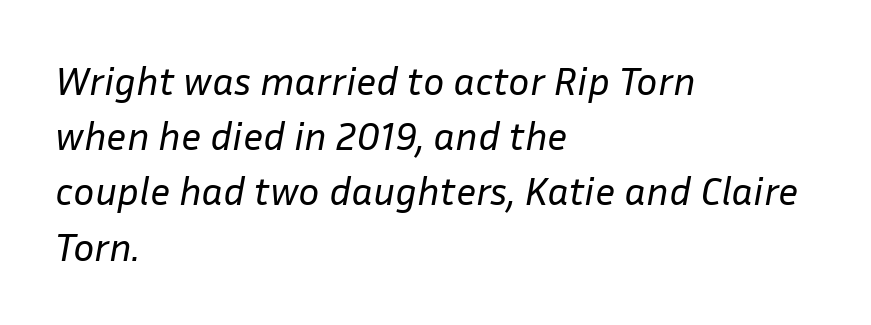
The image shows 40 px regular-weight type, italic (leaning right); set left-aligned, normal line spacing (1.38x), normal letter spacing, not underlined; low stroke contrast and a medium x-height.
